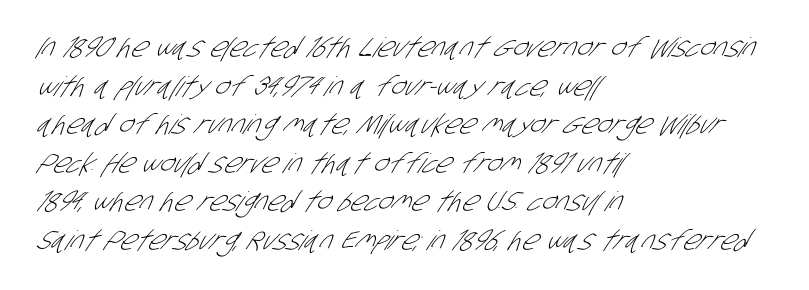
Q: Is the text bold? A: No.
Q: Is the text underlined? A: No.
Q: How is the paragraph aligned? A: Left-aligned.
Q: Is the spacing between letters normal or unusually wide? A: Normal.
Q: Is the spacing between lines tight, normal or loose? A: Normal.
